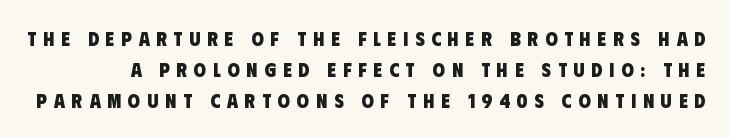
The space beneath each line is pristine and unruled. Interline gaps are of average width in this sample. Display-style spreading of the glyphs; the letterfit is very open. Bold? Absolutely — the strokes are thick and heavy.
